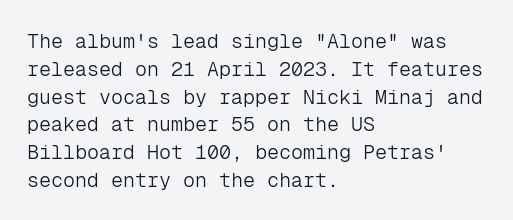
Nothing heavy about these letters — not bold at all. Compared with a centered layout, this one pins lines to the left instead. Spacing between characters is what you'd get straight out of the box. Posture: vertical. Anything drawn beneath the words? Only blank space.
